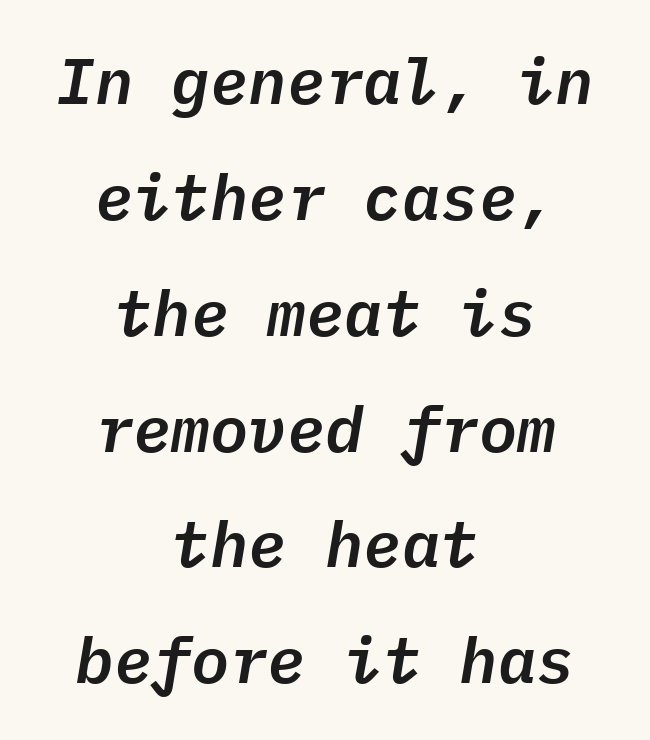
{"italic": "yes", "lean": "right", "slant_degrees": 9, "width": "normal", "stroke_contrast": "low", "x_height": "medium", "monospaced": "yes", "underline": "no", "align": "center", "line_spacing_ratio": 1.81, "letter_spacing": "normal", "letter_spacing_em": 0.0, "glyph_px": 64}
